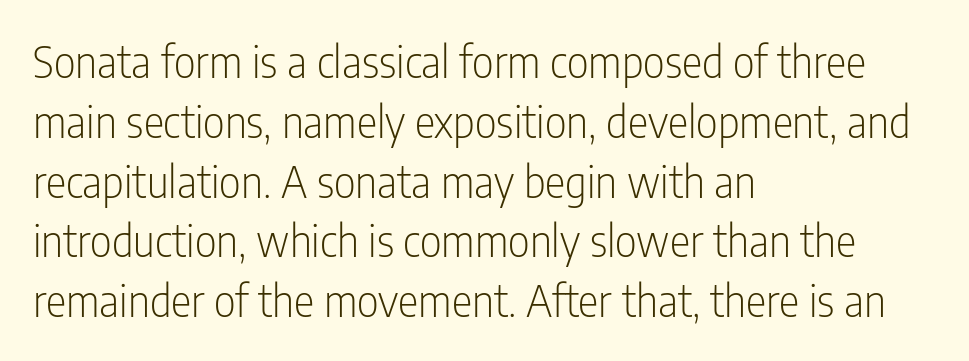
Posture: straight, roman, zero tilt. You could not count columns in this text — the font is proportionally spaced. The rendering uses a moderate line-height, typical for paragraphs. The zone under the glyphs is completely vacant. Does extra space separate the letters? No, they use regular spacing.
